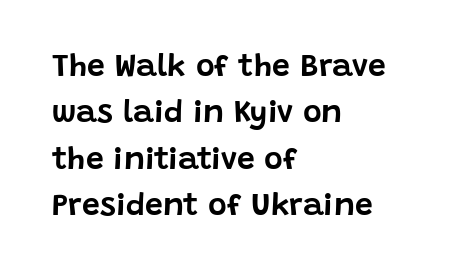
Q: Is the text italic (slanted)? A: No, it is upright.
Q: Is the typeface a serif or a sans-serif typeface? A: Sans-serif.
Q: Is the text underlined? A: No.
Q: How is the paragraph aligned? A: Left-aligned.
Q: Is the spacing between letters normal or unusually wide? A: Normal.
Q: Is the spacing between lines tight, normal or loose? A: Normal.
Q: Width (condensed, normal, or wide)? A: Normal.
Q: Stroke contrast? A: Low.
Q: x-height? A: Large.
Q: Monospaced? A: No.
